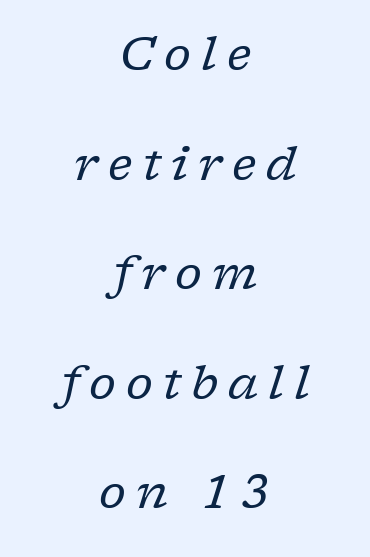
The image shows 47 px regular-weight serif type, italic (leaning right); set centered, loose line spacing (2.33x), unusually wide letter spacing (+0.21 em), not underlined; low stroke contrast and a medium x-height.
